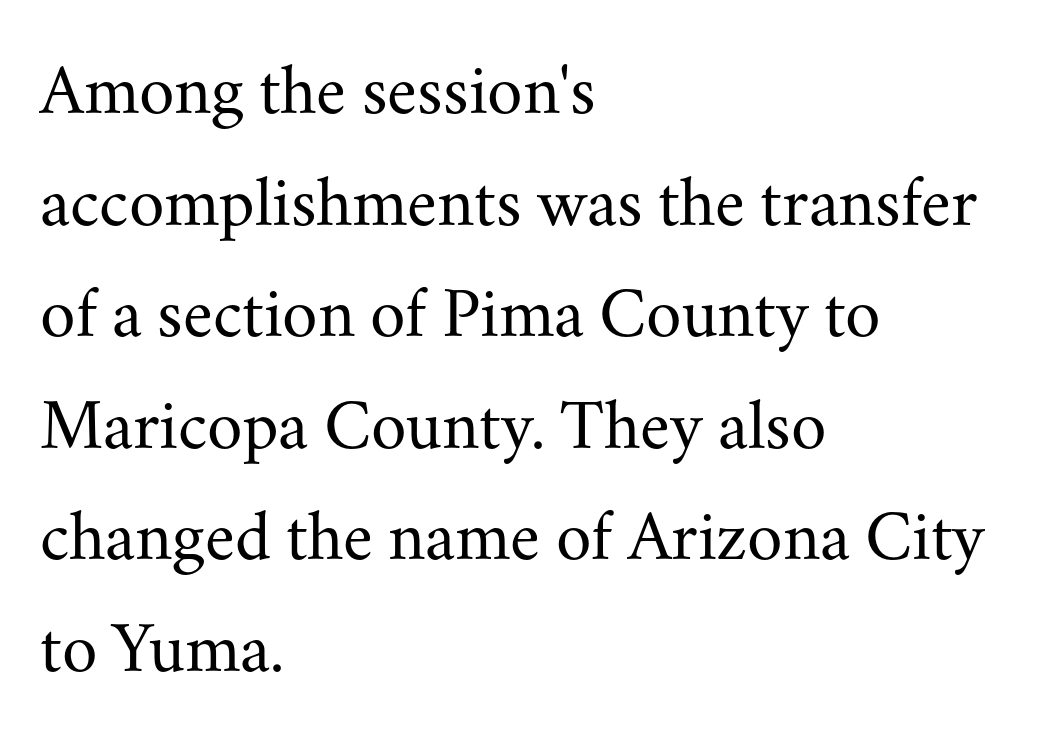
The image shows 72 px regular-weight serif type, upright; set left-aligned, normal line spacing (1.55x), normal letter spacing, not underlined; medium stroke contrast and a small x-height.
